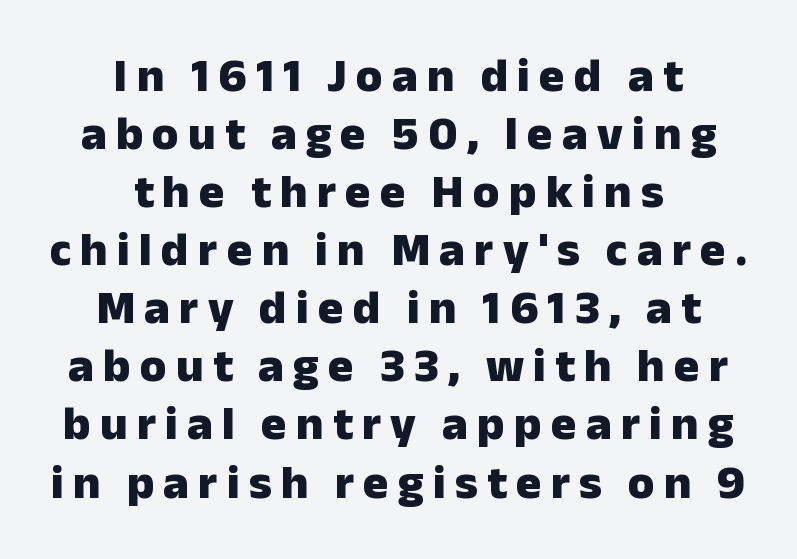
{"serif": "no", "italic": "no", "bold": "yes", "weight": "heavy", "width": "normal", "stroke_contrast": "low", "x_height": "medium", "monospaced": "no", "underline": "no", "align": "center", "line_spacing_ratio": 1.21, "glyph_px": 48}
